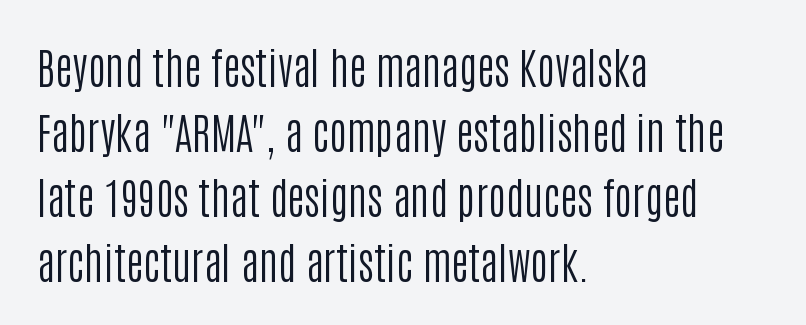
The image shows 43 px regular-weight, condensed sans-serif type, upright; set left-aligned, normal line spacing (1.51x), normal letter spacing, not underlined; low stroke contrast and a large x-height.
